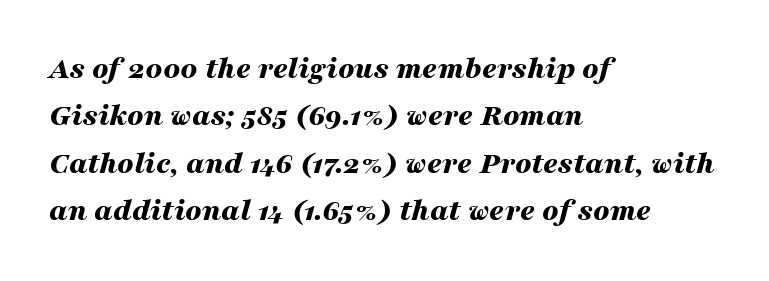
{"italic": "yes", "lean": "right", "slant_degrees": 16, "bold": "yes", "weight": "bold", "width": "wide", "stroke_contrast": "medium", "x_height": "medium", "monospaced": "no", "underline": "no", "align": "left", "line_spacing": "normal", "line_spacing_ratio": 1.48, "letter_spacing": "normal", "letter_spacing_em": 0.0, "glyph_px": 32}
